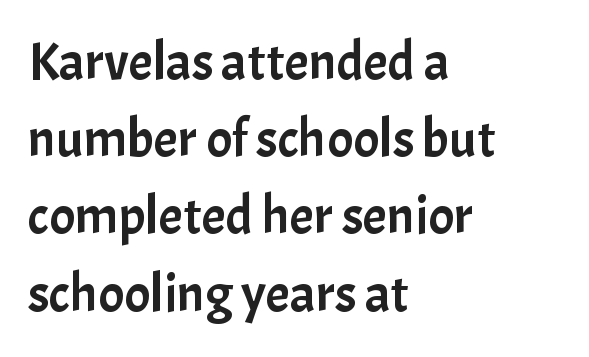
Stroke terminals: plain, sans-serif. Rendered with straight, roman letterforms. The passage shown is typed in a proportional face where columns would drift. Evenly set lines give the paragraph a standard silhouette. Caption: standard tracking, unaltered.
